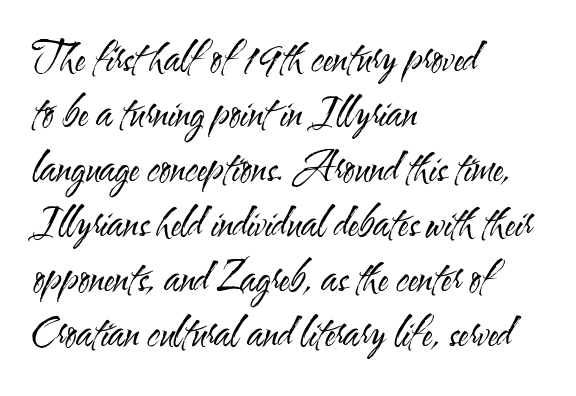
{"serif": "no", "bold": "no", "weight": "regular", "width": "condensed", "stroke_contrast": "medium", "x_height": "small", "monospaced": "no", "underline": "no", "align": "left", "line_spacing": "normal", "line_spacing_ratio": 1.41, "letter_spacing": "normal", "letter_spacing_em": 0.0, "glyph_px": 39}
